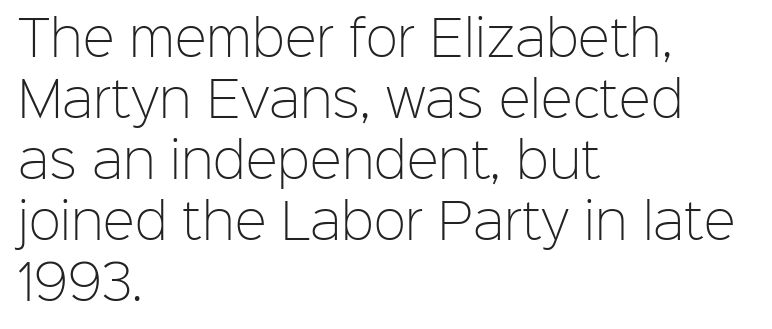
Check where the strokes stop: nothing finishes them off — pure sans. Caption: face not bold, strokes unweighted. The lines sit at an ordinary, default distance from one another. The font's upright variant was chosen for this text. Left-aligned paragraph, ragged on the right. Descenders are the only things crossing below the line.
